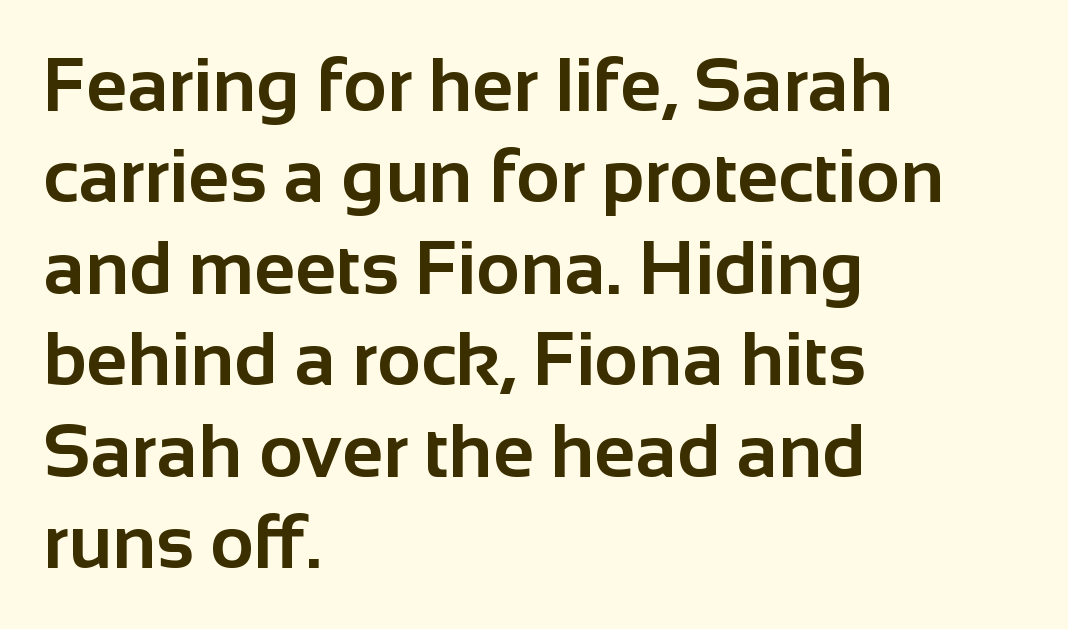
The passage shown is typed in a proportional face where columns would drift. Look at the tracking — it's just the regular setting, nothing added. Posture: upright roman. Observe the absence of serifs on each vertical stroke in this sample.
